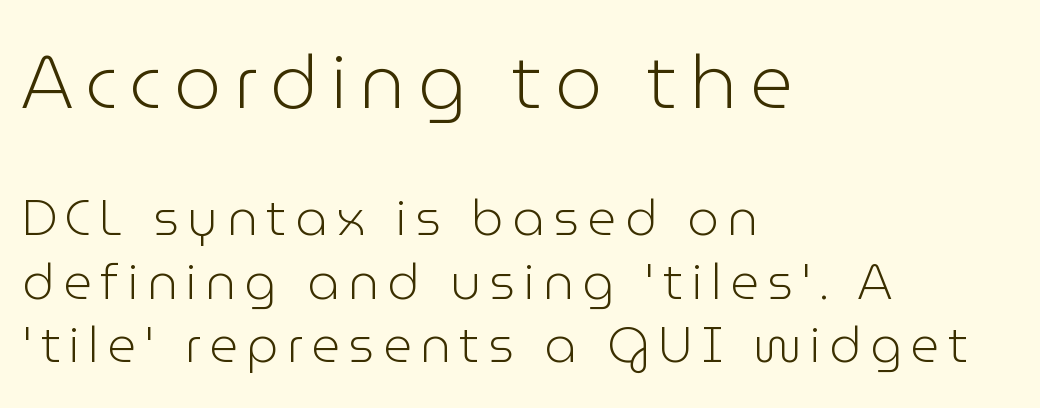
The image shows 75 px light sans-serif type, upright; set left-aligned, normal line spacing (1.27x), not underlined; the first (top) block is 1.5x larger; low stroke contrast and a medium x-height.
